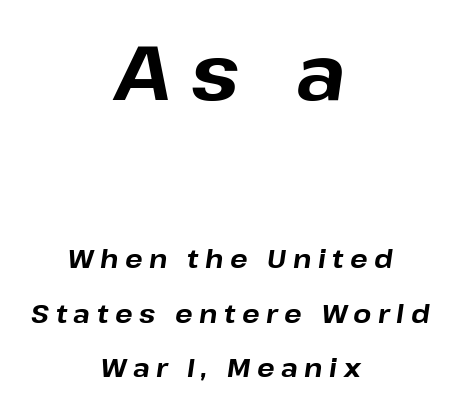
Every row of glyphs is offset so its center matches the block's center. Stroke thickness is high; the sample reads as a true bold. Compared with typical body copy, the letter spacing here is much looser. The composition opens big and finishes small. Slanted lettering throughout. The face used here is proportionally spaced, like ordinary book or web type.
